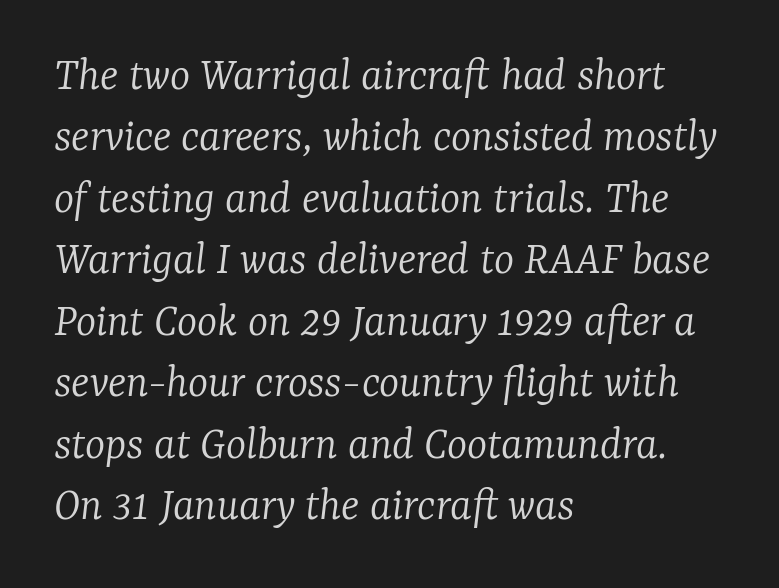
The image shows 48 px light serif type, italic (leaning right); set left-aligned, normal line spacing (1.28x), normal letter spacing, not underlined; low stroke contrast and a medium x-height.
